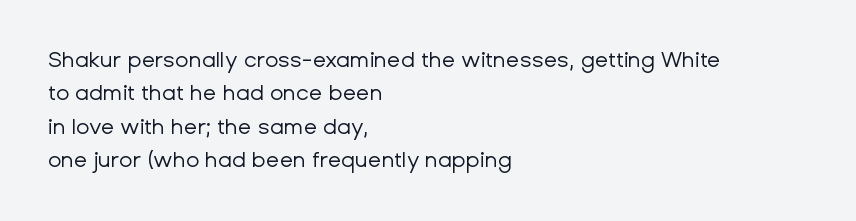
{"italic": "no", "bold": "no", "underline": "no", "align": "left", "line_spacing": "normal", "line_spacing_ratio": 1.52, "letter_spacing": "normal", "letter_spacing_em": 0.0, "glyph_px": 22}
